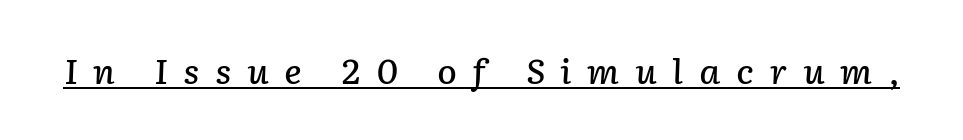
Q: Is the text bold? A: Semi-bold.
Q: Is the text italic (slanted)? A: Yes, it leans right by about 2 degrees.
Q: Is the text underlined? A: Yes.
Q: Is the spacing between letters normal or unusually wide? A: Unusually wide.
Q: Width (condensed, normal, or wide)? A: Normal.
Q: Stroke contrast? A: Low.
Q: x-height? A: Medium.
Q: Monospaced? A: No.
